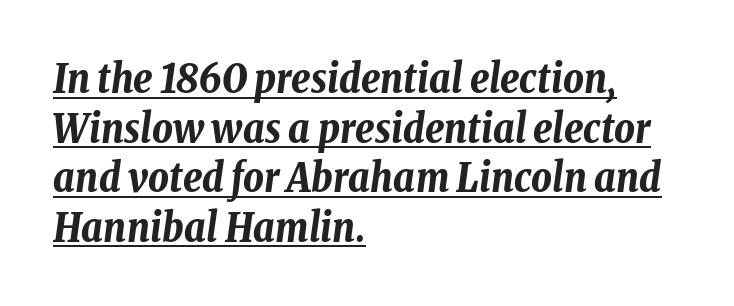
The specimen reads as italic at a glance. The font is running at its bold setting. The passage shown is typed in a proportional face where columns would drift. Is the letter spacing exaggerated? No — it looks like the ordinary default. Students, observe the line beneath the letters — that is underlining. The compositor pushed each line to the left boundary.
